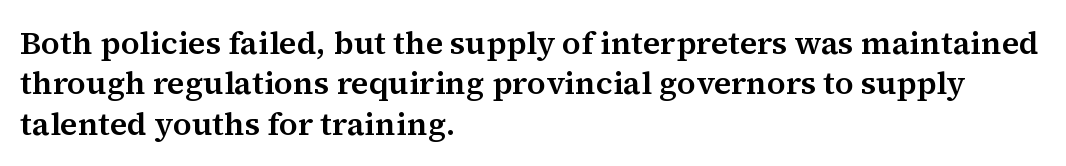
Q: Is the text italic (slanted)? A: No, it is upright.
Q: Is the typeface a serif or a sans-serif typeface? A: Serif.
Q: Is the text underlined? A: No.
Q: How is the paragraph aligned? A: Left-aligned.
Q: Is the spacing between letters normal or unusually wide? A: Normal.
Q: Is the spacing between lines tight, normal or loose? A: Normal.
Q: Width (condensed, normal, or wide)? A: Normal.
Q: Stroke contrast? A: Medium.
Q: x-height? A: Medium.
Q: Monospaced? A: No.
